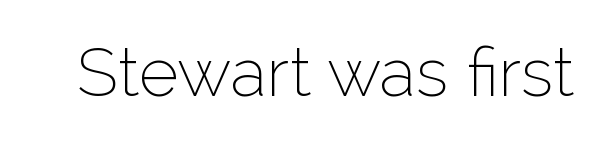
The image shows 68 px thin sans-serif type, upright; set normal letter spacing, not underlined; low stroke contrast and a medium x-height.
